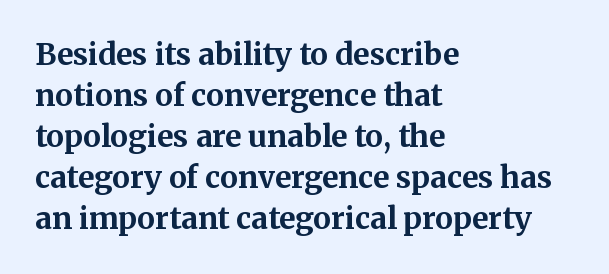
Q: Is the text bold? A: Yes.
Q: Is the text italic (slanted)? A: No, it is upright.
Q: Is the typeface a serif or a sans-serif typeface? A: Serif.
Q: Is the text underlined? A: No.
Q: How is the paragraph aligned? A: Left-aligned.
Q: Is the spacing between letters normal or unusually wide? A: Normal.
Q: Is the spacing between lines tight, normal or loose? A: Normal.
Q: Width (condensed, normal, or wide)? A: Normal.
Q: Stroke contrast? A: Medium.
Q: x-height? A: Medium.
Q: Monospaced? A: No.
